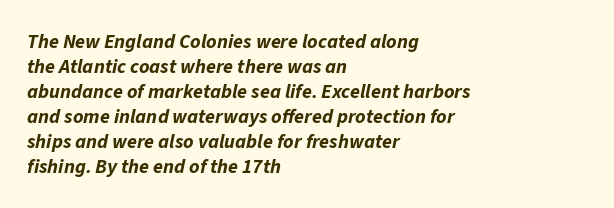
The image shows 20 px bold type, italic (leaning right); set left-aligned, normal line spacing (1.25x), normal letter spacing, not underlined.
